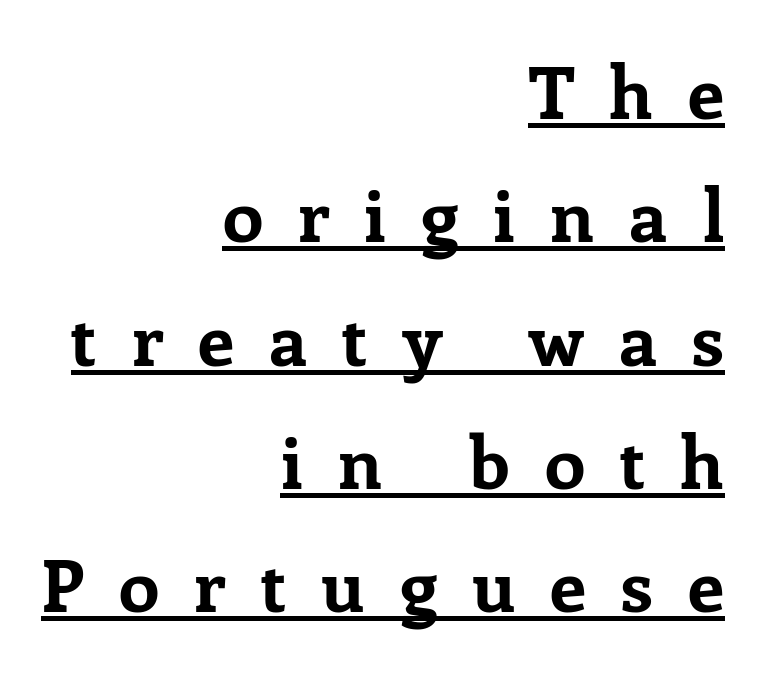
{"serif": "yes", "italic": "no", "bold": "yes", "weight": "bold", "width": "normal", "stroke_contrast": "low", "x_height": "medium", "monospaced": "no", "underline": "yes", "align": "right", "line_spacing": "normal", "line_spacing_ratio": 1.69, "letter_spacing": "wide", "letter_spacing_em": 0.48, "glyph_px": 73}
